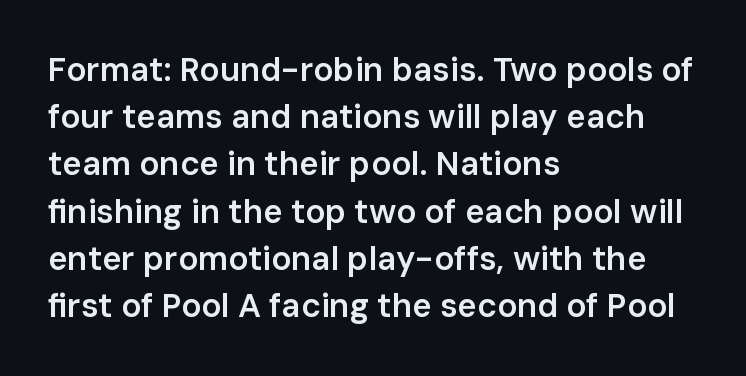
Letter spacing: default. This block has exactly the height ordinary leading produces. Quick note: underline off. Teacher's note: observe the even left margin — that is flush-left alignment.
